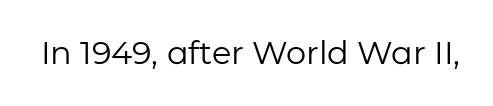
The rendering keeps characters at their native spacing. Each letter's strokes conclude bluntly, with no projecting serifs. Heaviness? Minimal to ordinary, like unemphasized prose. Clear beneath every line of the passage. Character widths vary here, with narrow letters taking less room than wide ones.
